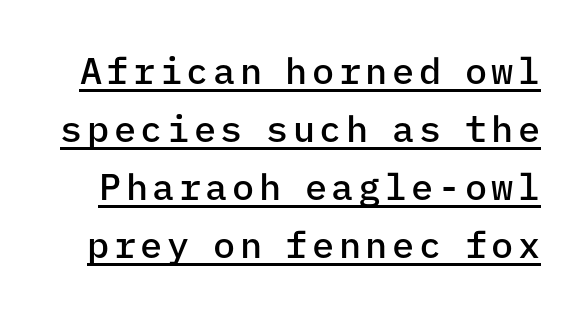
The image shows 37 px semibold sans-serif type, upright, monospaced; set normal line spacing (1.57x), underlined; low stroke contrast and a medium x-height.
